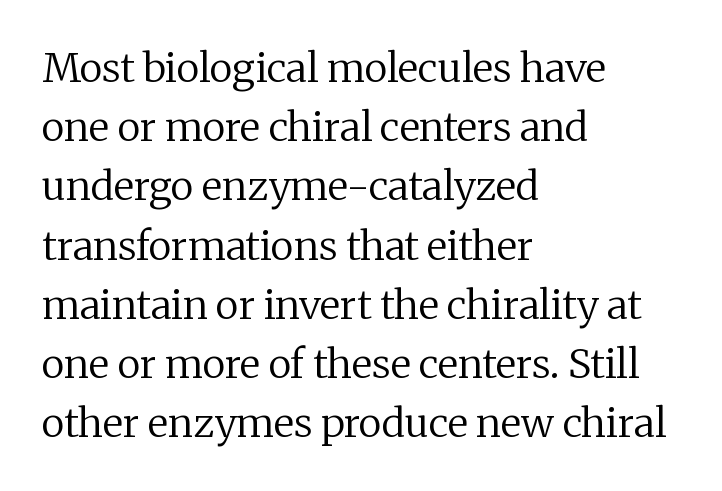
Small tapered or slab feet sit at the stroke ends, so this counts as serif. Each letter keeps its own natural width here, so spacing adapts to shape. The vertical gap from one line to the next is medium. No extra tracking has been applied to these lines. The setting favours the left margin, as ordinary paragraphs usually do.
